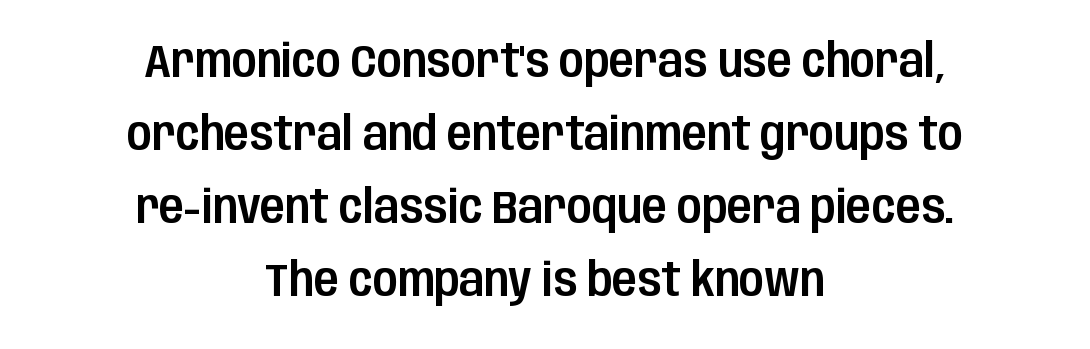
The image shows 46 px condensed sans-serif type, upright; set centered, normal line spacing (1.59x), normal letter spacing, not underlined; low stroke contrast and a large x-height.
